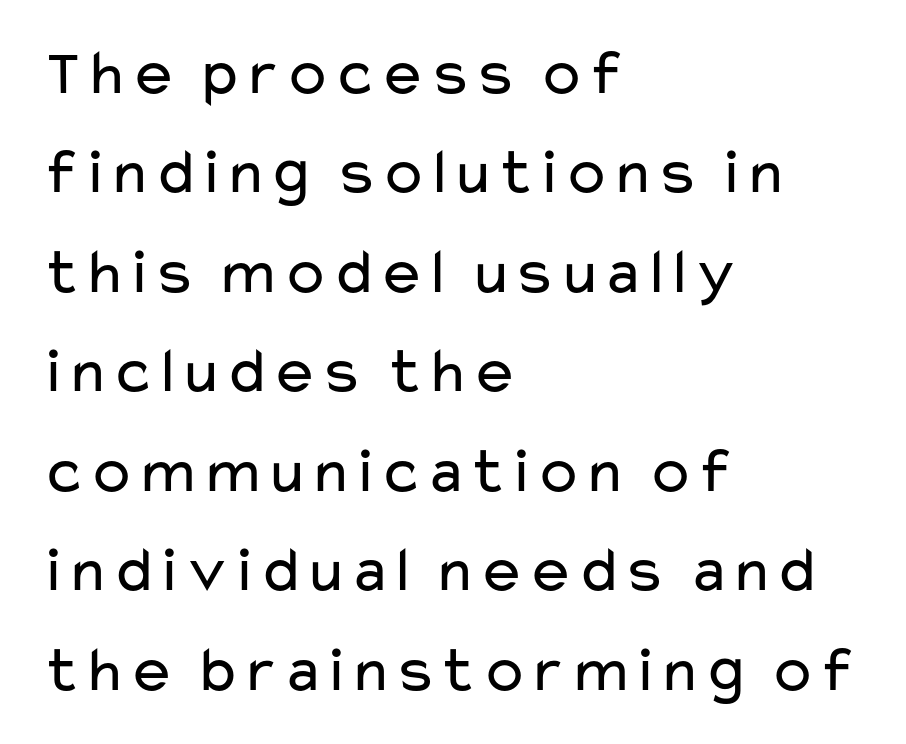
The image shows 65 px regular-weight, wide sans-serif type, upright; set left-aligned, normal line spacing (1.53x), normal letter spacing, not underlined; low stroke contrast and a medium x-height.
